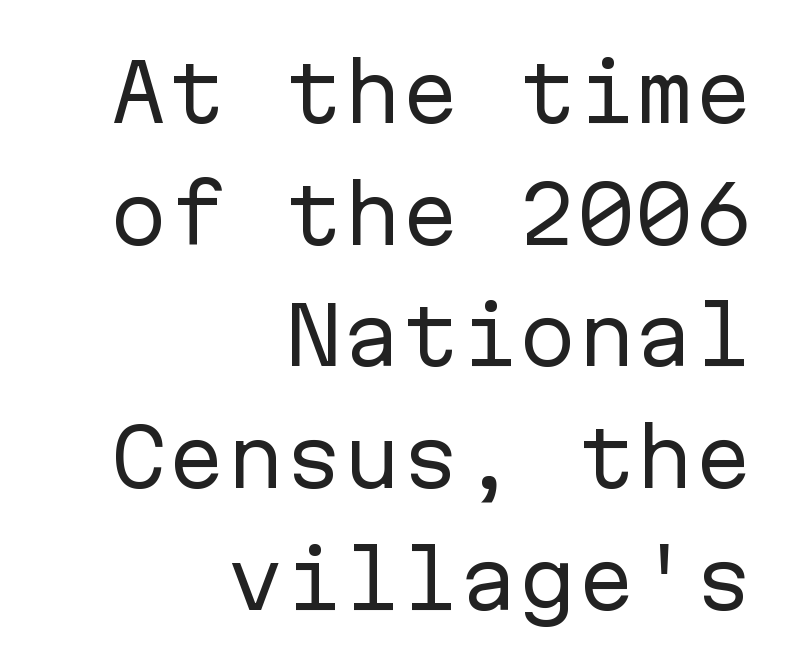
The image shows 78 px regular-weight sans-serif type, upright, monospaced; set right-aligned, normal line spacing (1.56x), normal letter spacing, not underlined; low stroke contrast and a medium x-height.
